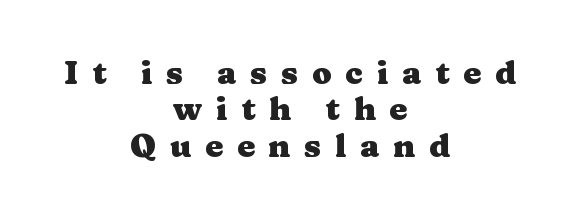
The image shows 32 px heavy, wide serif type, upright; set centered, tight line spacing (1.14x), unusually wide letter spacing (+0.43 em), not underlined; medium stroke contrast and a medium x-height.
